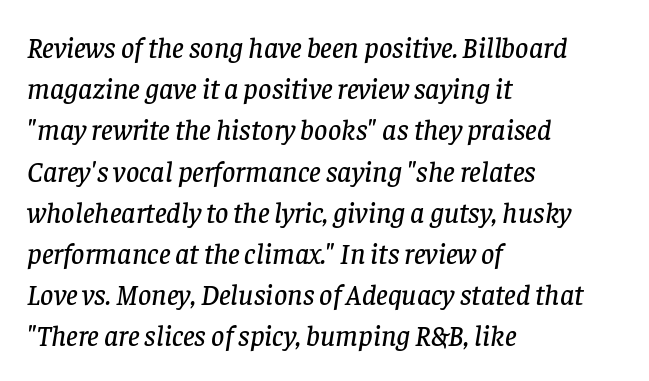
Students, observe: this is what conventionally led text looks like. The glyphs in this specimen are seriffed. Has an underline been added? It has not. A typesetter would call this proportional, since set widths differ per character. Is the type slanted? Yes — the strokes lean at a clear angle.
